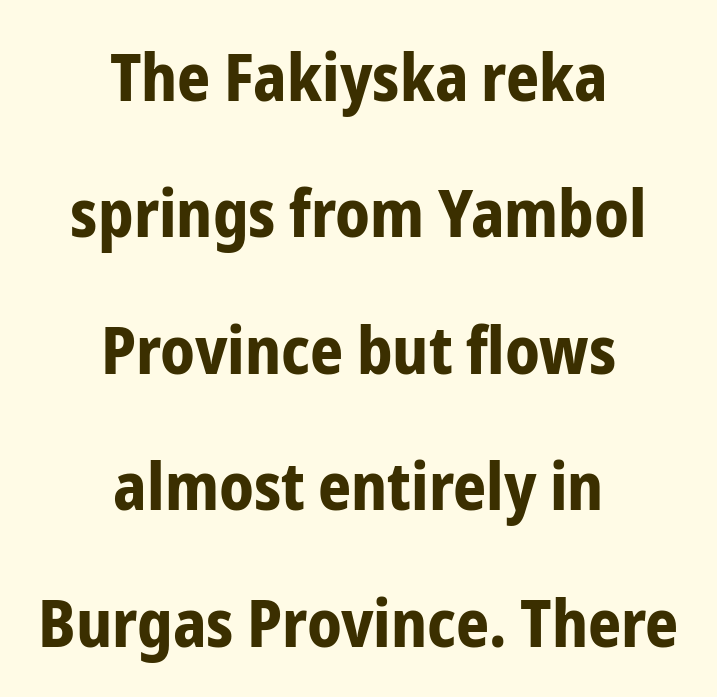
These words are printed bold, with thick strokes throughout. Is there any slant? The stems are plumb. Every row of glyphs is offset so its center matches the block's center. The leading is generous, giving the passage an open texture. Plain, unruled lines of type.
